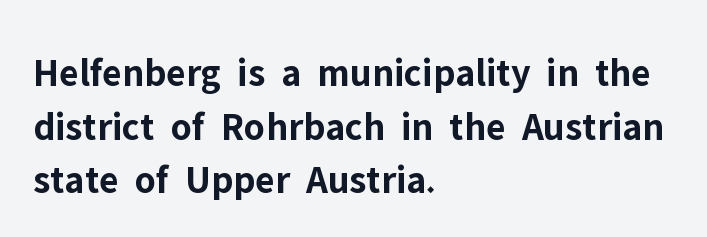
The image shows 40 px bold sans-serif type, upright; set left-aligned, normal line spacing (1.34x), normal letter spacing, not underlined; low stroke contrast and a medium x-height.
